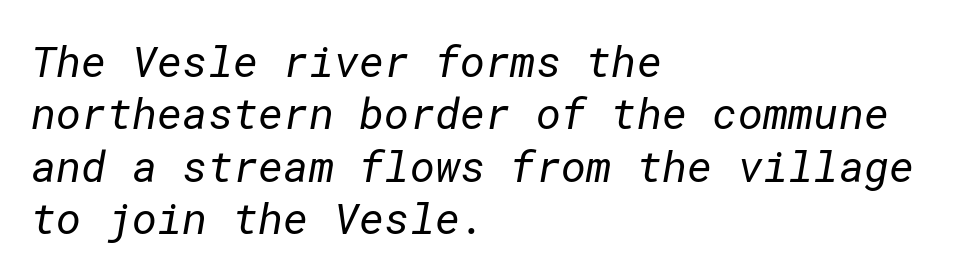
The text block is weighted toward the left margin, trailing off unevenly rightward. Is the letter spacing exaggerated? No — it looks like the ordinary default. Ink coverage per letter is moderate at most. Letterform terminals end flat and unadorned throughout the passage.
